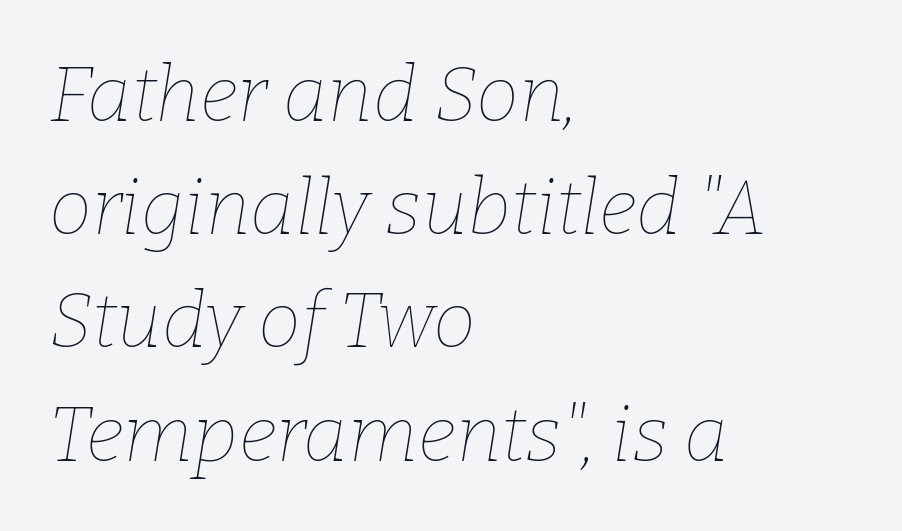
{"italic": "yes", "lean": "right", "slant_degrees": 9, "bold": "no", "weight": "thin", "width": "normal", "stroke_contrast": "low", "x_height": "medium", "monospaced": "no", "underline": "no", "align": "left", "line_spacing": "normal", "line_spacing_ratio": 1.47, "letter_spacing": "normal", "letter_spacing_em": 0.0, "glyph_px": 77}
